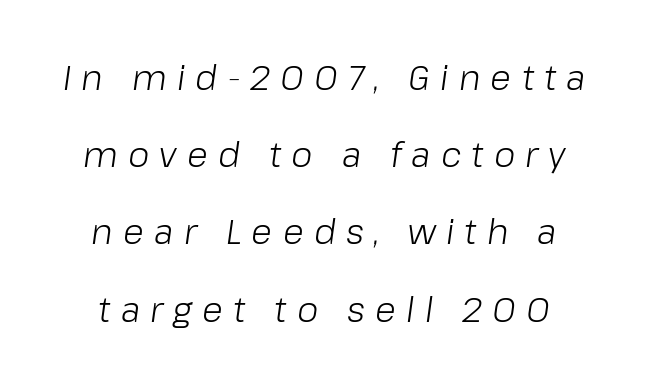
The image shows 34 px light type, italic (leaning right); set loose line spacing (2.27x), unusually wide letter spacing (+0.3 em), not underlined; low stroke contrast and a medium x-height.
